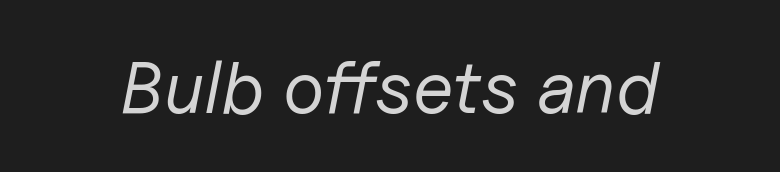
Letters have the restrained weight of plain body copy at most. Looks like regular typesetting: each glyph gets only the width it needs. Check the space under the baseline: it is left empty. The axis of the letterforms is tilted away from vertical.
